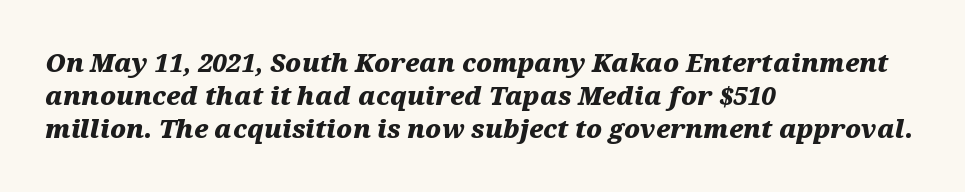
The area under the type is left untouched. Would a proofreader flag this as italicized? Yes. Tracking here is standard; glyphs follow each other at the usual distance. Visually the block forms a straight wall on the left and a jagged coastline on the right. A dark, heavy texture on the line: the type is bold. Evenly set lines give the paragraph a standard silhouette.
